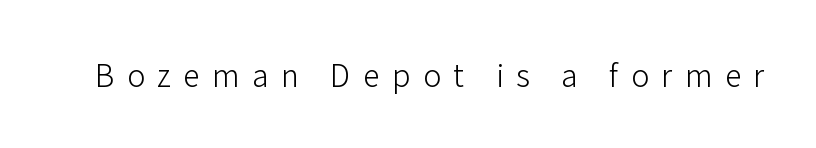
{"serif": "no", "italic": "no", "bold": "no", "weight": "light", "width": "normal", "stroke_contrast": "low", "x_height": "medium", "monospaced": "no", "underline": "no", "letter_spacing": "wide", "letter_spacing_em": 0.42, "glyph_px": 30}
